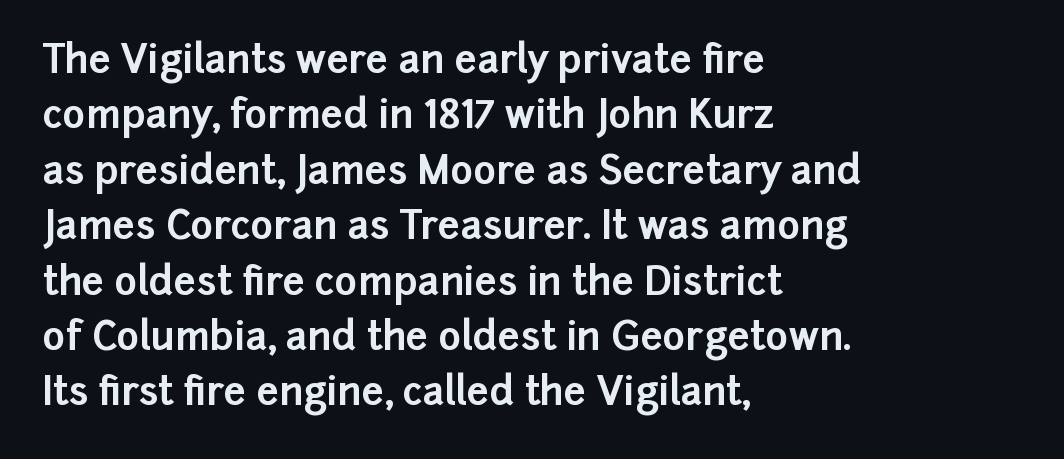
The image shows 39 px bold sans-serif type, upright; set left-aligned, normal line spacing (1.42x), normal letter spacing, not underlined; low stroke contrast and a medium x-height.
